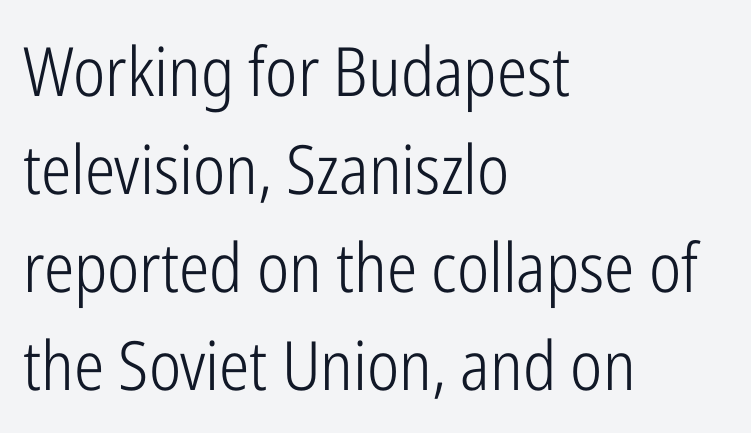
Vertical strokes here are truly vertical. In terms of leading, this rendering sits right in the middle. The rendering uses natural spacing where letterforms have individual widths. Default kerning and tracking; the words read as compact shapes. Stroke terminals: plain, sans-serif.
